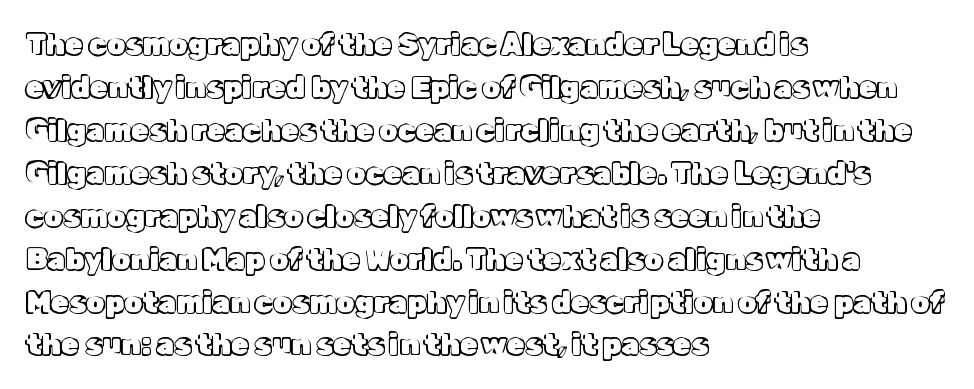
The image shows 29 px text type, upright; set left-aligned, normal line spacing (1.48x), normal letter spacing, not underlined; a medium x-height.
